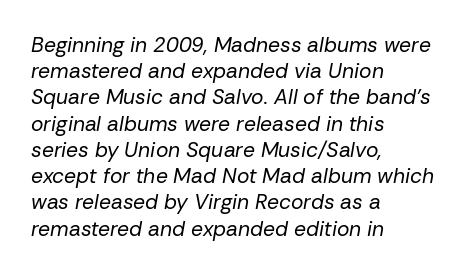
{"italic": "yes", "lean": "right", "slant_degrees": 10, "bold": "no", "underline": "no", "align": "left", "line_spacing": "normal", "line_spacing_ratio": 1.25, "letter_spacing": "normal", "letter_spacing_em": 0.0, "glyph_px": 21}
